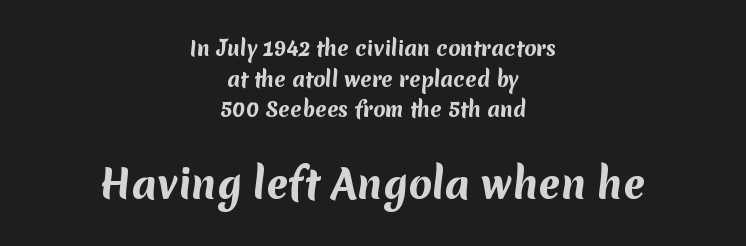
Letterform terminals end flat and unadorned throughout the passage. The passage shown stacks its lines at a standard gap. Lines of text with bare space underneath. A centered setting, common on invitations and titles, is used for this passage. This rendering leaves character spacing at its baseline value.
